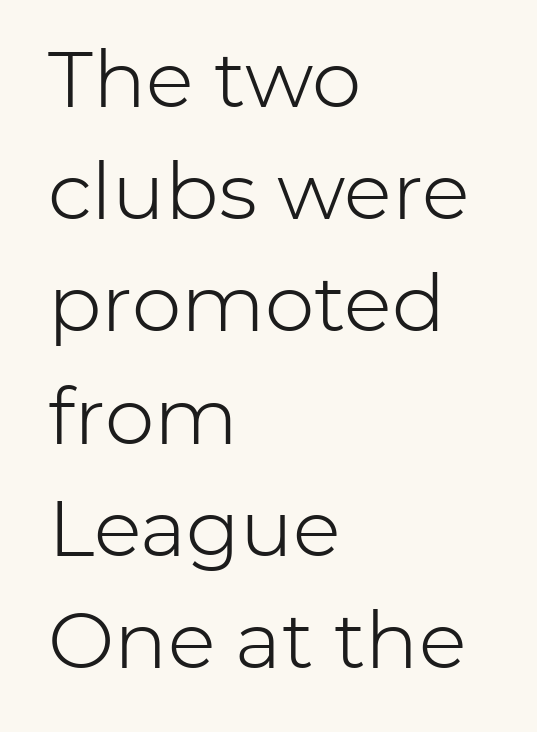
Q: Is the text bold? A: No.
Q: Is the text italic (slanted)? A: No, it is upright.
Q: Is the typeface a serif or a sans-serif typeface? A: Sans-serif.
Q: Is the text underlined? A: No.
Q: How is the paragraph aligned? A: Left-aligned.
Q: Is the spacing between letters normal or unusually wide? A: Normal.
Q: Is the spacing between lines tight, normal or loose? A: Normal.
Q: Width (condensed, normal, or wide)? A: Normal.
Q: Stroke contrast? A: Low.
Q: x-height? A: Medium.
Q: Monospaced? A: No.
